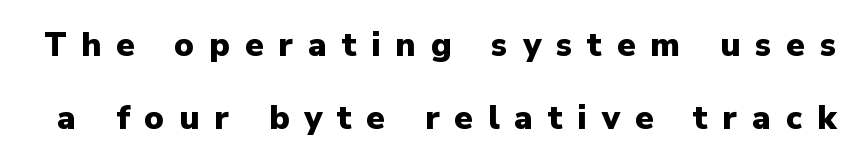
The image shows 33 px heavy sans-serif type, upright; set loose line spacing (2.22x), unusually wide letter spacing (+0.46 em), not underlined; low stroke contrast and a medium x-height.
